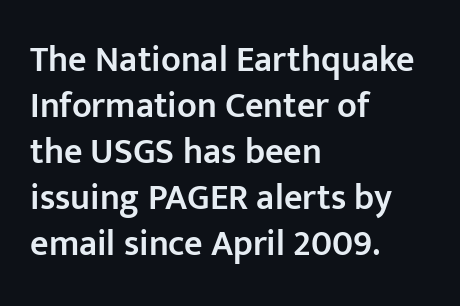
The image shows 36 px semibold sans-serif type, upright; set left-aligned, normal line spacing (1.28x), normal letter spacing, not underlined; low stroke contrast and a medium x-height.
